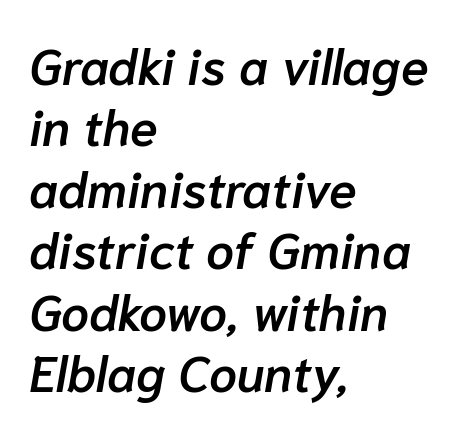
This rendering uses left alignment, leaving the right contour irregular. The area under the type is left untouched. The face used here is proportionally spaced, like ordinary book or web type. The typography opts for an oblique posture over an upright one.
